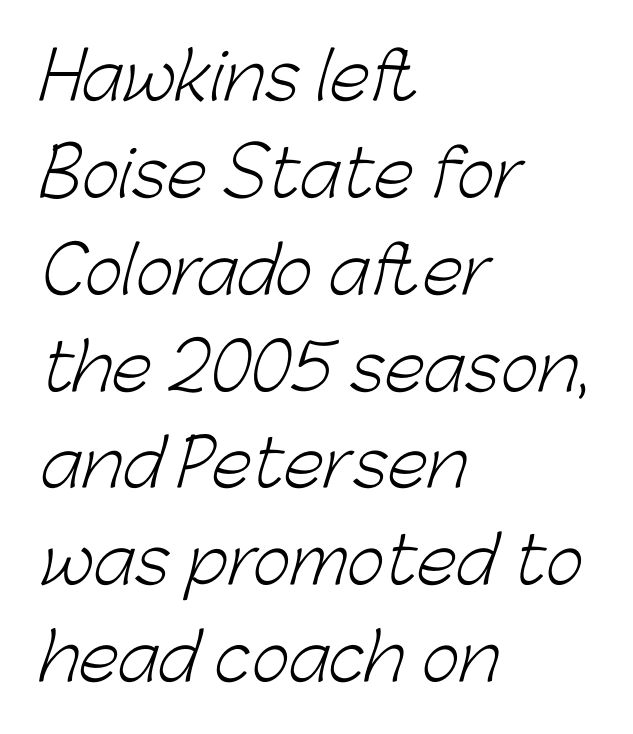
Q: Is the text bold? A: No.
Q: Is the typeface a serif or a sans-serif typeface? A: Sans-serif.
Q: Is the text underlined? A: No.
Q: How is the paragraph aligned? A: Left-aligned.
Q: Is the spacing between letters normal or unusually wide? A: Normal.
Q: Is the spacing between lines tight, normal or loose? A: Normal.
Q: Width (condensed, normal, or wide)? A: Normal.
Q: Stroke contrast? A: Low.
Q: x-height? A: Medium.
Q: Monospaced? A: No.
